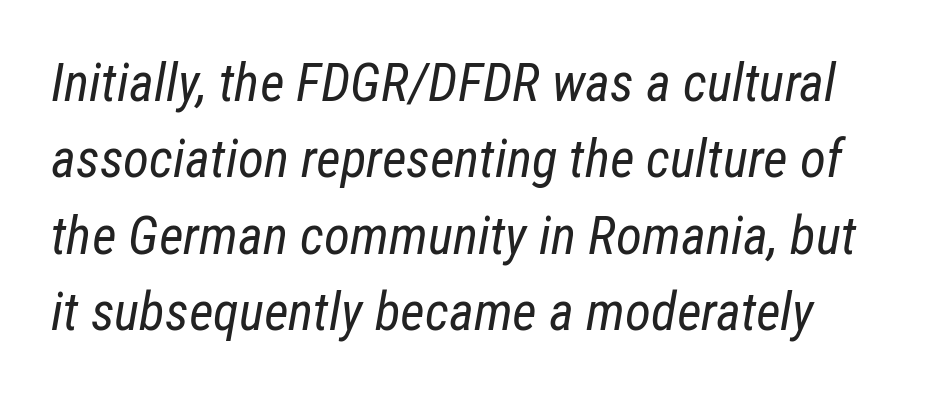
{"italic": "yes", "lean": "right", "slant_degrees": 12, "bold": "no", "weight": "regular", "width": "condensed", "stroke_contrast": "low", "x_height": "medium", "monospaced": "no", "underline": "no", "line_spacing": "normal", "line_spacing_ratio": 1.44, "letter_spacing": "normal", "letter_spacing_em": 0.0, "glyph_px": 53}
